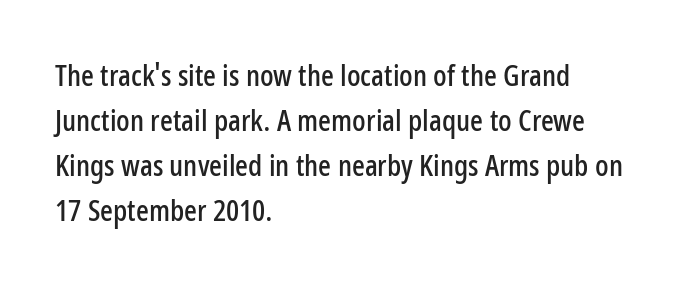
{"serif": "no", "italic": "no", "width": "condensed", "stroke_contrast": "low", "x_height": "medium", "monospaced": "no", "underline": "no", "align": "left", "line_spacing": "normal", "line_spacing_ratio": 1.5, "letter_spacing": "normal", "letter_spacing_em": 0.0, "glyph_px": 30}
